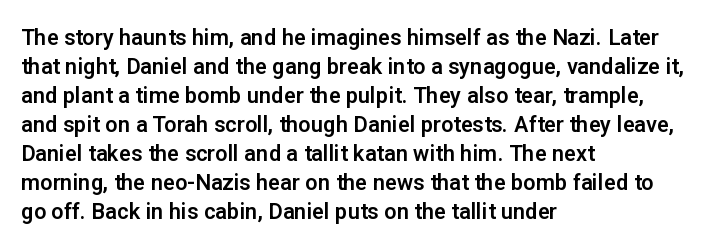
Q: Is the text italic (slanted)? A: No, it is upright.
Q: Is the text underlined? A: No.
Q: How is the paragraph aligned? A: Left-aligned.
Q: Is the spacing between letters normal or unusually wide? A: Normal.
Q: Is the spacing between lines tight, normal or loose? A: Normal.
